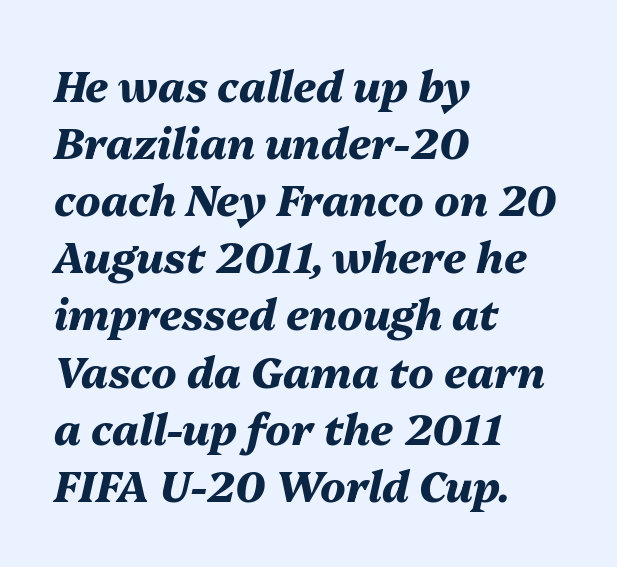
The image shows 42 px heavy type, italic (leaning right); set left-aligned, normal line spacing (1.36x), normal letter spacing, not underlined; medium stroke contrast and a medium x-height.
